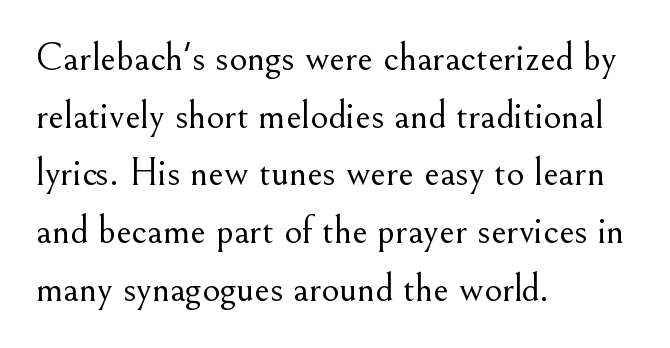
The image shows 39 px light serif type, upright; set left-aligned, normal line spacing (1.48x), normal letter spacing, not underlined; medium stroke contrast and a small x-height.
